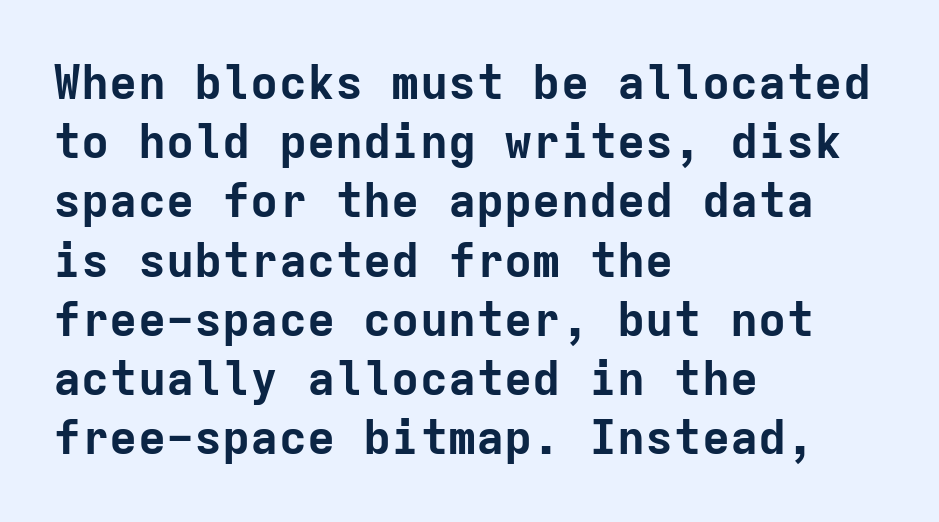
Q: Is the text bold? A: Yes.
Q: Is the text italic (slanted)? A: No, it is upright.
Q: Is the typeface a serif or a sans-serif typeface? A: Sans-serif.
Q: Is the text underlined? A: No.
Q: How is the paragraph aligned? A: Left-aligned.
Q: Is the spacing between letters normal or unusually wide? A: Normal.
Q: Is the spacing between lines tight, normal or loose? A: Normal.
Q: Width (condensed, normal, or wide)? A: Normal.
Q: Stroke contrast? A: Low.
Q: x-height? A: Medium.
Q: Monospaced? A: Yes.
